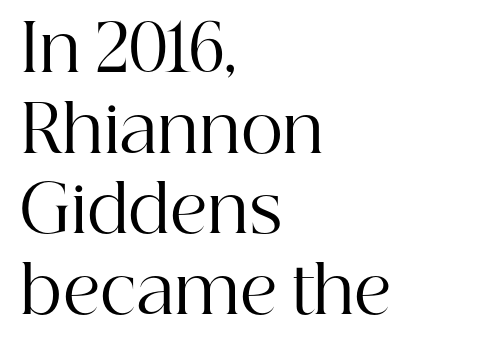
Q: Is the text bold? A: No.
Q: Is the text italic (slanted)? A: No, it is upright.
Q: Is the typeface a serif or a sans-serif typeface? A: Serif.
Q: Is the text underlined? A: No.
Q: How is the paragraph aligned? A: Left-aligned.
Q: Is the spacing between letters normal or unusually wide? A: Normal.
Q: Width (condensed, normal, or wide)? A: Normal.
Q: Stroke contrast? A: High.
Q: x-height? A: Medium.
Q: Monospaced? A: No.
